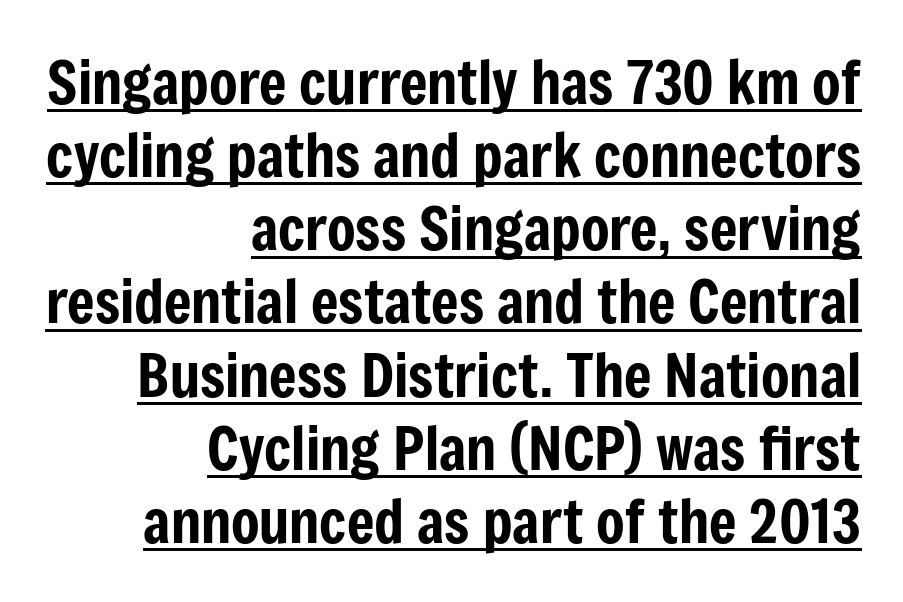
{"serif": "no", "italic": "no", "width": "condensed", "stroke_contrast": "low", "x_height": "medium", "monospaced": "no", "underline": "yes", "align": "right", "line_spacing_ratio": 1.24, "letter_spacing": "normal", "letter_spacing_em": 0.0, "glyph_px": 59}
